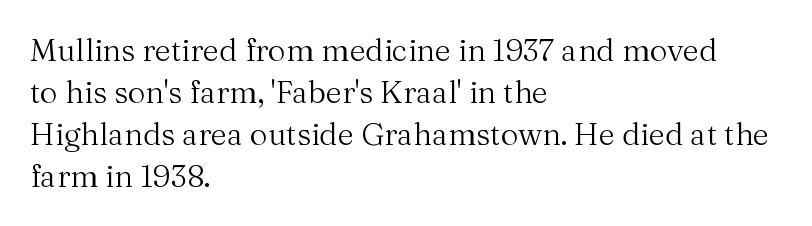
{"serif": "yes", "italic": "no", "bold": "no", "weight": "regular", "width": "normal", "stroke_contrast": "medium", "x_height": "medium", "monospaced": "no", "underline": "no", "align": "left", "line_spacing": "normal", "line_spacing_ratio": 1.36, "letter_spacing": "normal", "letter_spacing_em": 0.0, "glyph_px": 31}
